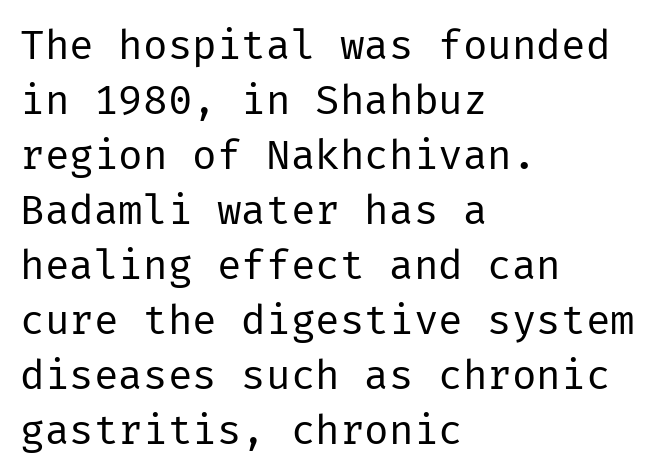
The image shows 41 px regular-weight sans-serif type, upright; set left-aligned, normal line spacing (1.34x), normal letter spacing, not underlined; low stroke contrast and a medium x-height.
